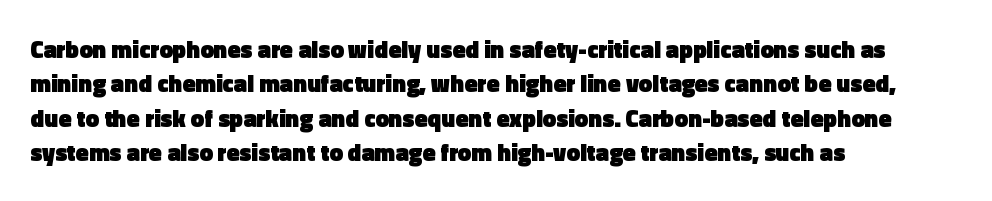
The passage shown is emphatically bold. The space directly below the letters is spotless. Italic? Not at all — the glyphs are vertical. The block of text has a typical density, with ordinary space between rows.
